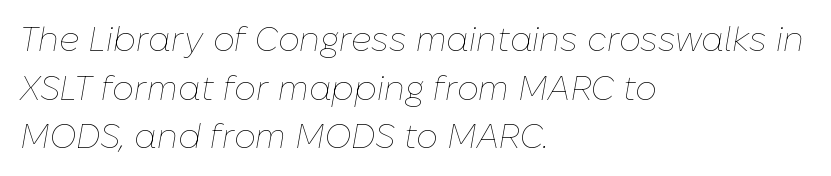
The image shows 34 px thin type, italic (leaning right); set left-aligned, normal line spacing (1.43x), normal letter spacing, not underlined; low stroke contrast and a medium x-height.
